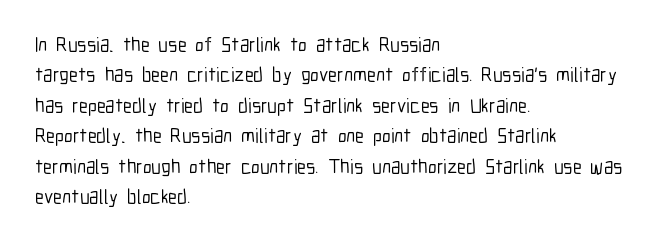
Characters follow at the spacing the type designer built in. The line-height multiplier appears to be the usual default. Just letters on the line, the space beneath them empty. It's the straight-up-and-down kind of type. Each line starts at the same left margin while the right side varies.
